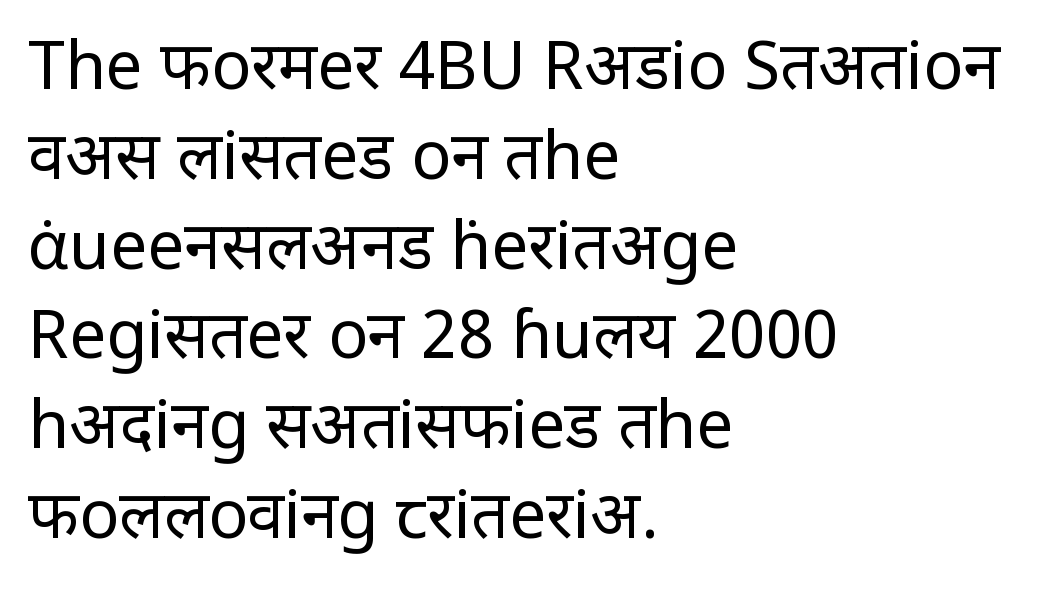
No word sits above an underline. Where is the straight margin? On the left. The font's upright variant was chosen for this text. Look at the bottom of the vertical strokes: they stop flat, with no serifs. Spacing verdict: proportional, widths tailored to each character. Each stroke keeps to a modest, everyday thickness or less.
